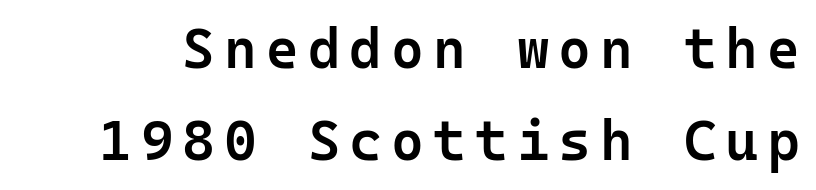
Every letter is mildly thick-stroked: semibold rather than bold. Nope, no serifs anywhere on these letters. These lines are rendered in a fixed-pitch font. Tall strokes in this sample are plumb rather than angled.
